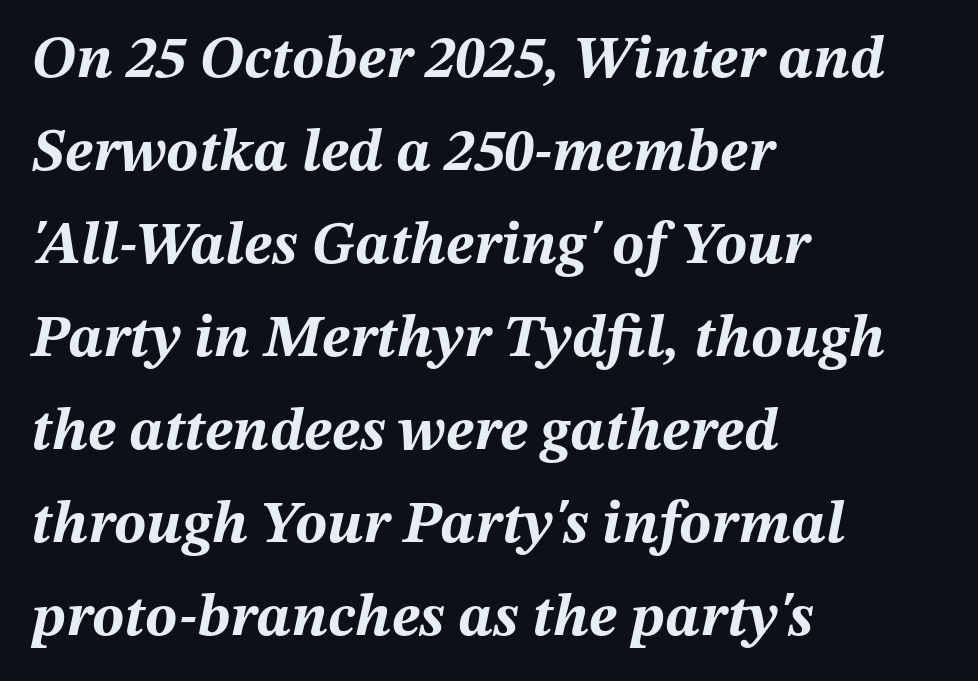
Each letter keeps its own natural width here, so spacing adapts to shape. The letters are bold, with thick, heavy strokes. These lines stack with their left ends in a neat column. Vertical spacing — default.
